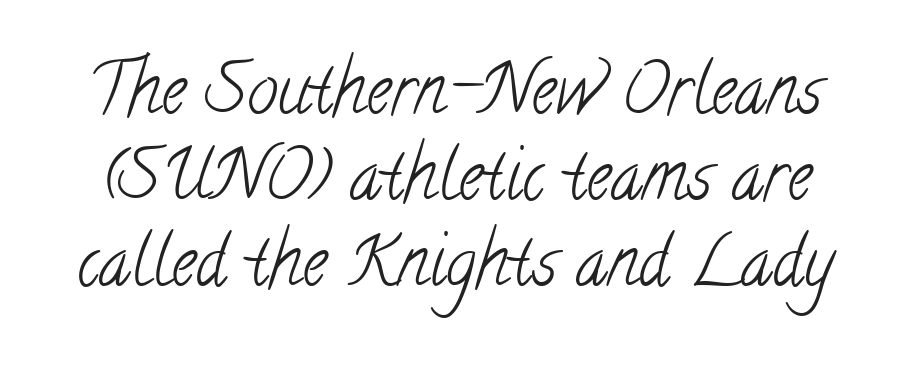
Q: Is the text bold? A: No.
Q: Is the typeface a serif or a sans-serif typeface? A: Serif.
Q: Is the text underlined? A: No.
Q: Is the spacing between letters normal or unusually wide? A: Normal.
Q: Is the spacing between lines tight, normal or loose? A: Normal.
Q: Width (condensed, normal, or wide)? A: Condensed.
Q: Stroke contrast? A: Low.
Q: x-height? A: Small.
Q: Monospaced? A: No.
